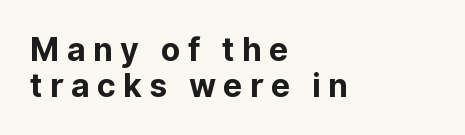
The image shows 32 px bold sans-serif type, upright; set left-aligned, tight line spacing (1.11x), unusually wide letter spacing (+0.23 em), not underlined; low stroke contrast and a medium x-height.
